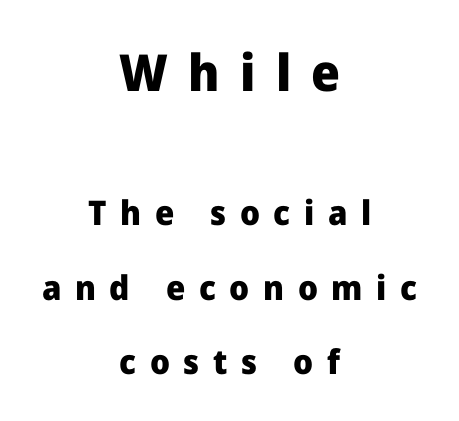
Weight check: bold — yes, fully. Notice how the passage keeps no hard edge, just a central spine. The passage shown is typeset with a sans-serif family. Here the designer chose a conventional face with non-uniform glyph widths.
